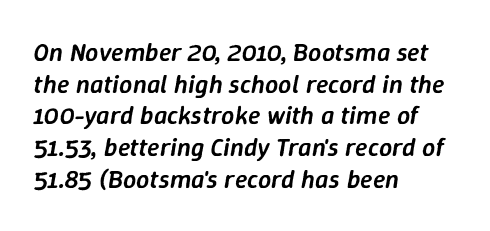
Every row of glyphs begins at an identical x-position on the left. Characters are canted at an angle relative to the baseline's perpendicular. What weight is shown? A semibold, between regular and bold. Does extra space separate the letters? No, they use regular spacing.
